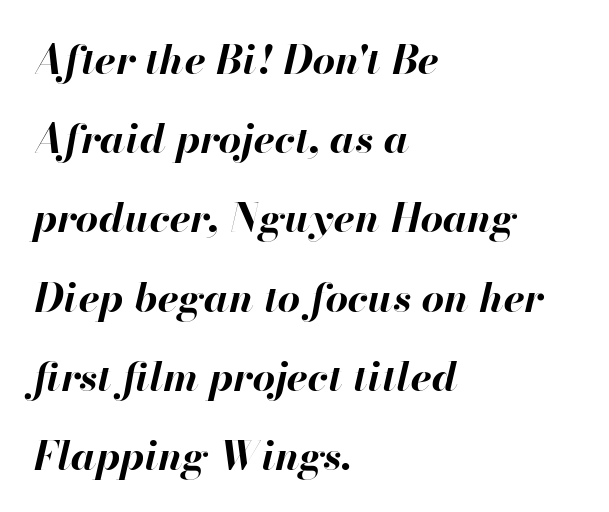
Strong, thick strokes mark this as bold type. Spacing verdict: proportional, widths tailored to each character. Lines of text with bare space underneath. Words appear dense and cohesive because spacing is normal.
